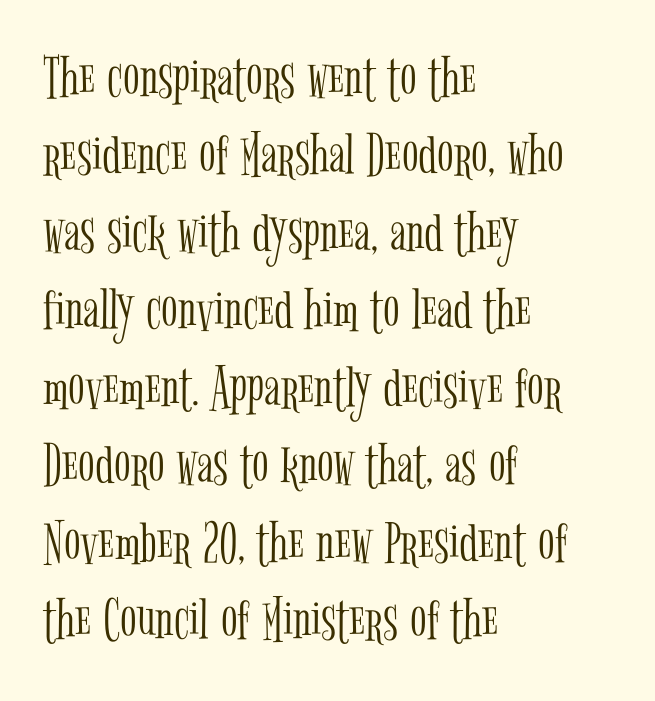
The gaps between neighbouring characters are ordinary and unremarkable. Does the leading feel generous? No, just average. No italicization has been applied; the sample stays upright. This sample uses a serif face.
